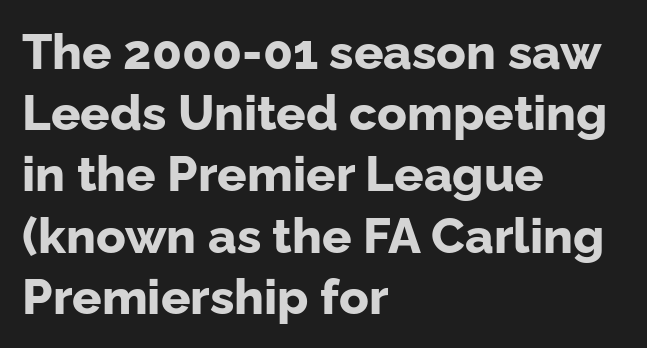
A typesetter would label this face a sans. The text block is weighted toward the left margin, trailing off unevenly rightward. Chunky letters — that's bold for sure. Note the varied advance widths — an 'i' is clearly narrower than an 'm'. This sample uses plain, unmodified letter spacing.
